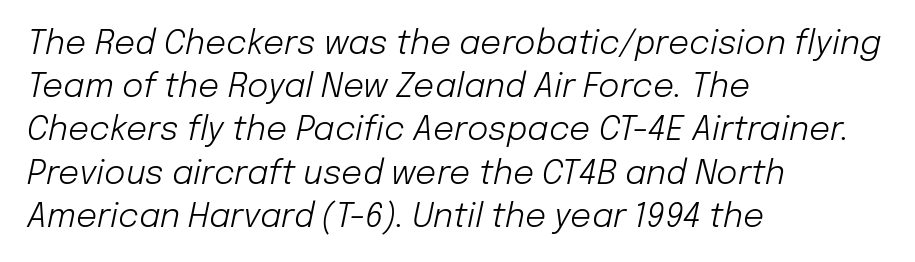
You could not count columns in this text — the font is proportionally spaced. Words float on clear page, feet unadorned. Emphasis-style slanted type is in use. The type is set solid horizontally, with unmodified tracking. The typesetting does not lean heavy: it is not bold. Vertically, the passage feels balanced, rows spaced as you'd expect.
